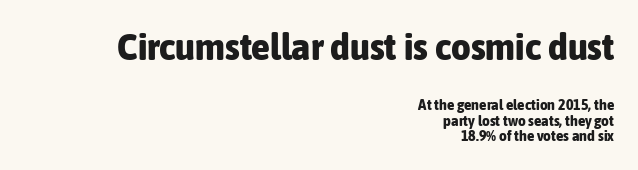
Q: Is the text bold? A: Yes.
Q: Is the text italic (slanted)? A: No, it is upright.
Q: Is the typeface a serif or a sans-serif typeface? A: Sans-serif.
Q: Is the text underlined? A: No.
Q: How is the paragraph aligned? A: Right-aligned.
Q: Is the spacing between letters normal or unusually wide? A: Normal.
Q: Is the spacing between lines tight, normal or loose? A: Tight.
Q: Which block of text is set in a larger size, the first (top) or the second (bottom)? A: The first (top) one.
Q: Width (condensed, normal, or wide)? A: Condensed.
Q: Stroke contrast? A: Low.
Q: x-height? A: Medium.
Q: Monospaced? A: No.
